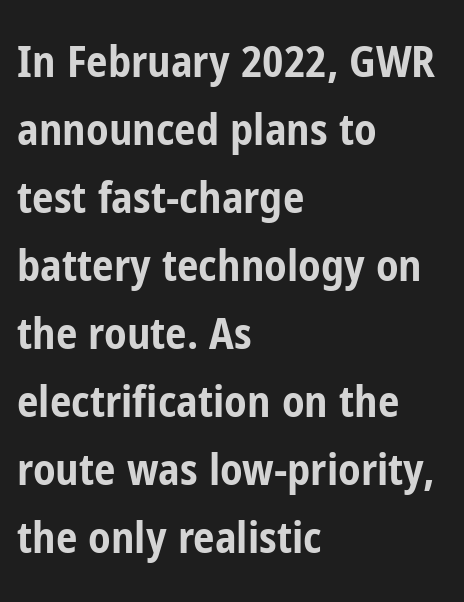
Glyph-to-glyph distance matches everyday printed text. Look at the bottom of the vertical strokes: they stop flat, with no serifs. What's the leading like? Ordinary, nothing unusual. Check under the words: just untouched page.
